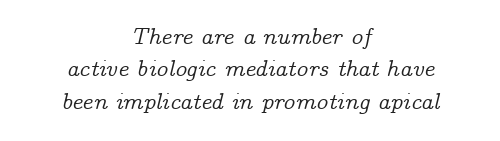
Q: Is the text italic (slanted)? A: Yes, it leans right by about 14 degrees.
Q: Is the text underlined? A: No.
Q: How is the paragraph aligned? A: Centered.
Q: Is the spacing between letters normal or unusually wide? A: Normal.
Q: Is the spacing between lines tight, normal or loose? A: Normal.
